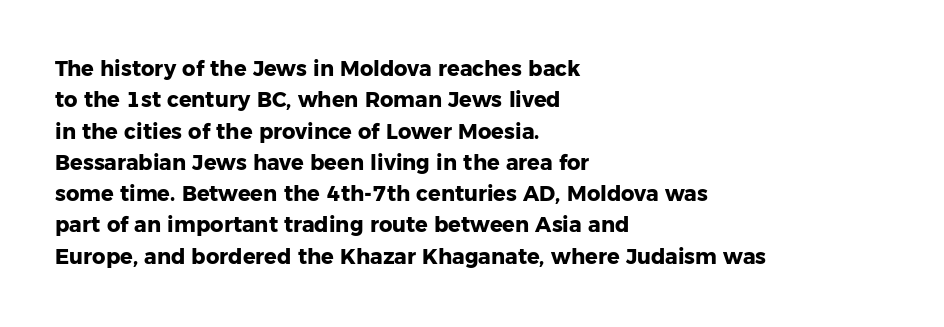
The image shows 21 px bold type, upright; set left-aligned, normal line spacing (1.49x), normal letter spacing, not underlined.
